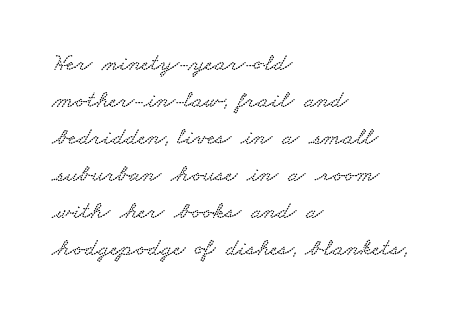
{"underline": "no", "align": "left", "line_spacing": "normal", "line_spacing_ratio": 1.48, "letter_spacing": "normal", "letter_spacing_em": 0.0, "glyph_px": 25}
